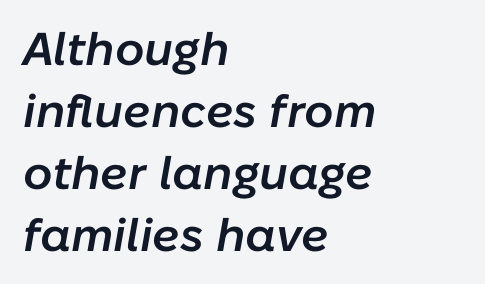
The face used here has a pronounced slope to its letters. How heavy is the stroke? Medium-heavy — a semibold, shy of bold. Do the characters align in a grid? No, the font is proportional. Left-aligned paragraph, ragged on the right.
